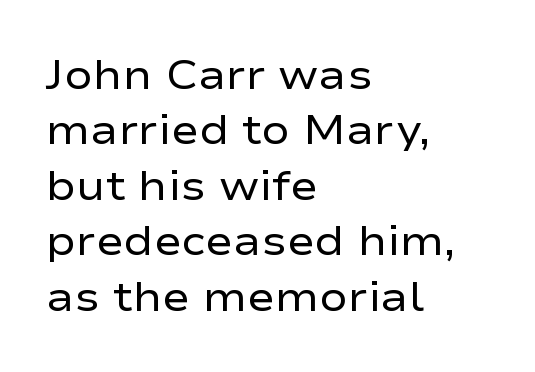
The image shows 42 px regular-weight, wide sans-serif type, upright; set left-aligned, normal line spacing (1.32x), normal letter spacing, not underlined; low stroke contrast and a medium x-height.
